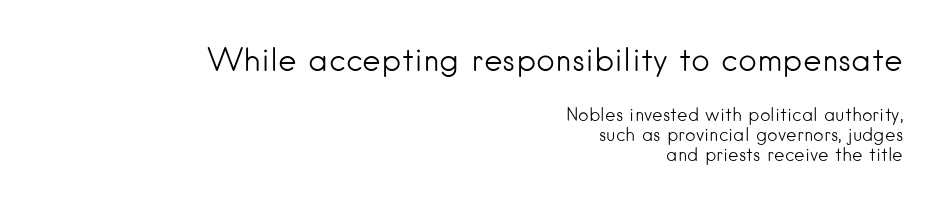
Classification — sans serif. The gaps between neighbouring characters are ordinary and unremarkable. Very little white space separates one row of letters from the next. Teacher's note: observe the even right margin — that is flush-right alignment. The rendering uses natural spacing where letterforms have individual widths.
